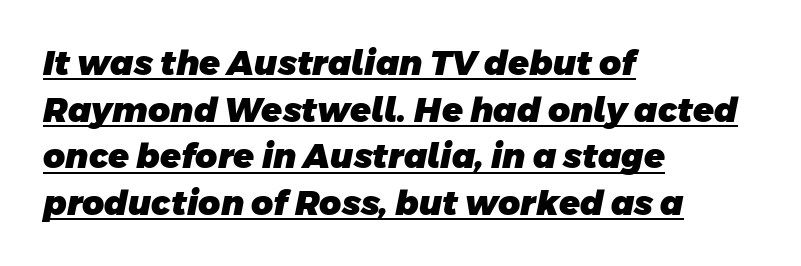
The image shows 34 px heavy sans-serif type; set left-aligned, normal line spacing (1.37x), normal letter spacing, underlined; low stroke contrast and a large x-height.
